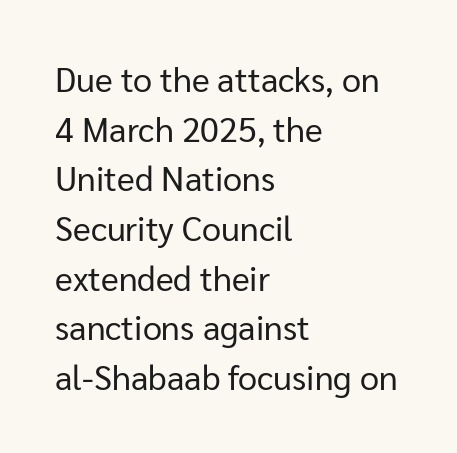
The image shows 34 px regular-weight sans-serif type, upright; set left-aligned, normal line spacing (1.46x), normal letter spacing, not underlined; low stroke contrast and a medium x-height.
